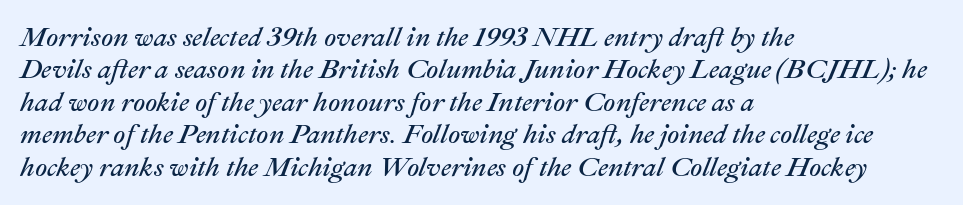
Q: Is the text bold? A: No.
Q: Is the text italic (slanted)? A: Yes, it leans right by about 22 degrees.
Q: Is the text underlined? A: No.
Q: How is the paragraph aligned? A: Left-aligned.
Q: Is the spacing between letters normal or unusually wide? A: Normal.
